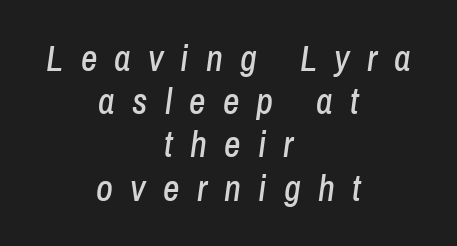
{"italic": "yes", "lean": "right", "slant_degrees": 8, "width": "condensed", "stroke_contrast": "low", "x_height": "medium", "monospaced": "no", "underline": "no", "align": "center", "line_spacing_ratio": 1.2, "letter_spacing": "wide", "letter_spacing_em": 0.48, "glyph_px": 36}
